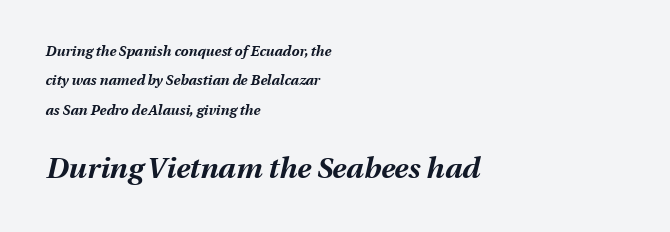
Q: Is the text bold? A: Yes.
Q: Is the text italic (slanted)? A: Yes, it leans right by about 13 degrees.
Q: Is the text underlined? A: No.
Q: How is the paragraph aligned? A: Left-aligned.
Q: Is the spacing between letters normal or unusually wide? A: Normal.
Q: Is the spacing between lines tight, normal or loose? A: Loose.
Q: Which block of text is set in a larger size, the first (top) or the second (bottom)? A: The second (bottom) one.
Q: Width (condensed, normal, or wide)? A: Normal.
Q: Stroke contrast? A: Medium.
Q: x-height? A: Medium.
Q: Monospaced? A: No.
